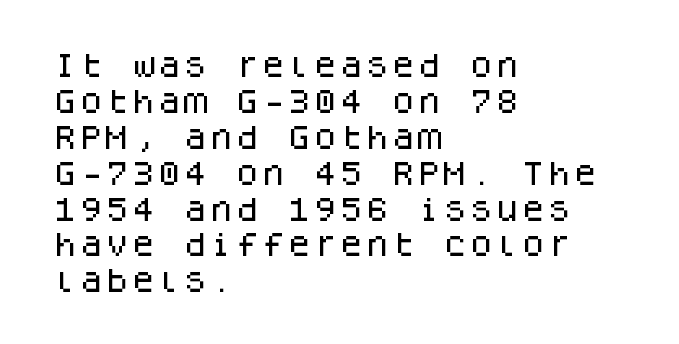
Q: Is the text italic (slanted)? A: No, it is upright.
Q: Is the text underlined? A: No.
Q: How is the paragraph aligned? A: Left-aligned.
Q: Is the spacing between letters normal or unusually wide? A: Normal.
Q: Is the spacing between lines tight, normal or loose? A: Normal.
